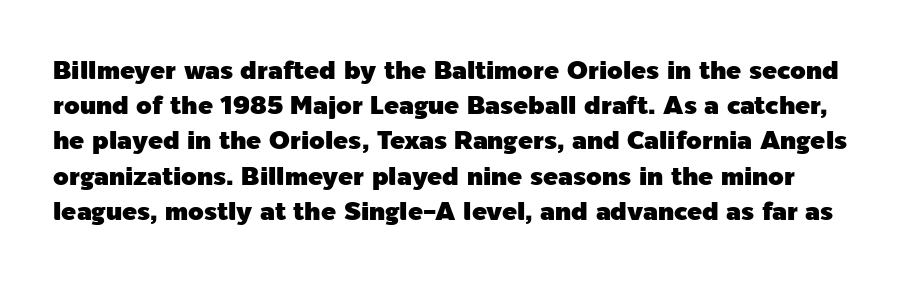
Q: Is the text italic (slanted)? A: No, it is upright.
Q: Is the text underlined? A: No.
Q: Is the spacing between letters normal or unusually wide? A: Normal.
Q: Is the spacing between lines tight, normal or loose? A: Normal.
